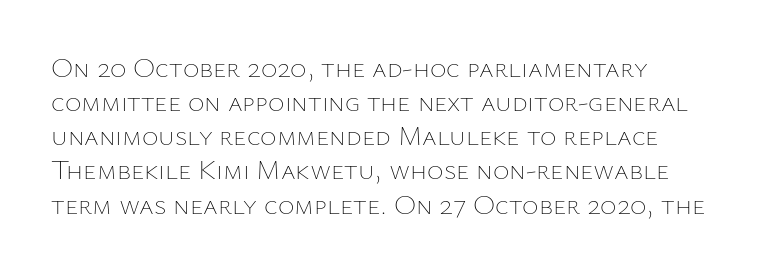
Q: Is the text bold? A: No.
Q: Is the text italic (slanted)? A: No, it is upright.
Q: Is the text underlined? A: No.
Q: Is the spacing between letters normal or unusually wide? A: Normal.
Q: Width (condensed, normal, or wide)? A: Normal.
Q: Stroke contrast? A: Low.
Q: x-height? A: Medium.
Q: Monospaced? A: No.
